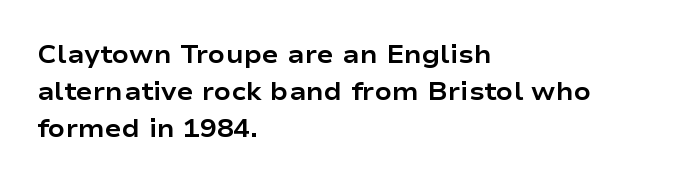
Q: Is the text bold? A: Yes.
Q: Is the text italic (slanted)? A: No, it is upright.
Q: Is the text underlined? A: No.
Q: How is the paragraph aligned? A: Left-aligned.
Q: Is the spacing between letters normal or unusually wide? A: Normal.
Q: Is the spacing between lines tight, normal or loose? A: Normal.
